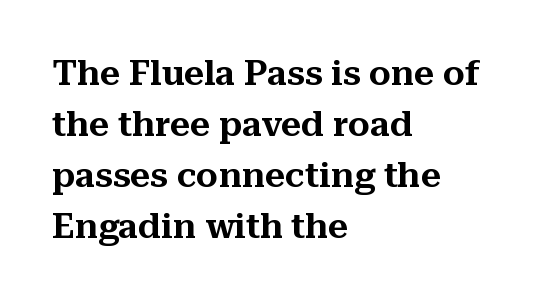
Q: Is the text italic (slanted)? A: No, it is upright.
Q: Is the typeface a serif or a sans-serif typeface? A: Serif.
Q: Is the text underlined? A: No.
Q: How is the paragraph aligned? A: Left-aligned.
Q: Is the spacing between letters normal or unusually wide? A: Normal.
Q: Is the spacing between lines tight, normal or loose? A: Normal.
Q: Width (condensed, normal, or wide)? A: Normal.
Q: Stroke contrast? A: Medium.
Q: x-height? A: Medium.
Q: Monospaced? A: No.
